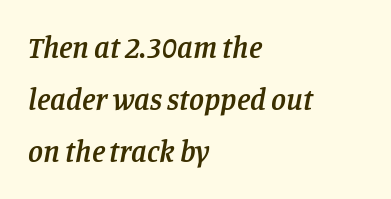
Each letter keeps its own natural width here, so spacing adapts to shape. The characters look somewhat weighty, a semibold short of true bold. Quick note: italic. Every row of glyphs begins at an identical x-position on the left. There is no visible air inserted between adjacent glyphs. This sample uses a serif face.
